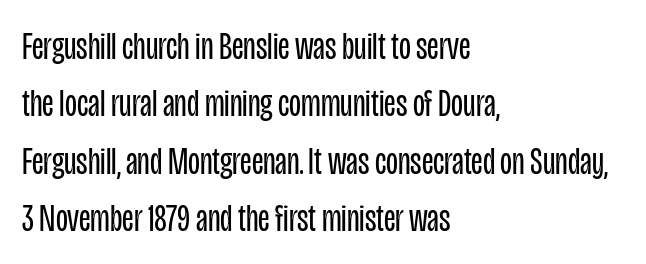
{"serif": "no", "italic": "no", "bold": "no", "weight": "regular", "width": "condensed", "stroke_contrast": "low", "x_height": "large", "monospaced": "no", "underline": "no", "align": "left", "line_spacing": "normal", "line_spacing_ratio": 1.47, "letter_spacing": "normal", "letter_spacing_em": 0.0, "glyph_px": 39}
